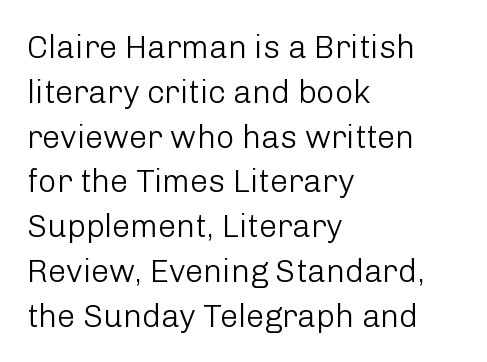
Q: Is the text bold? A: No.
Q: Is the text italic (slanted)? A: No, it is upright.
Q: Is the typeface a serif or a sans-serif typeface? A: Sans-serif.
Q: Is the text underlined? A: No.
Q: How is the paragraph aligned? A: Left-aligned.
Q: Is the spacing between letters normal or unusually wide? A: Normal.
Q: Is the spacing between lines tight, normal or loose? A: Normal.
Q: Width (condensed, normal, or wide)? A: Normal.
Q: Stroke contrast? A: Low.
Q: x-height? A: Medium.
Q: Monospaced? A: No.
